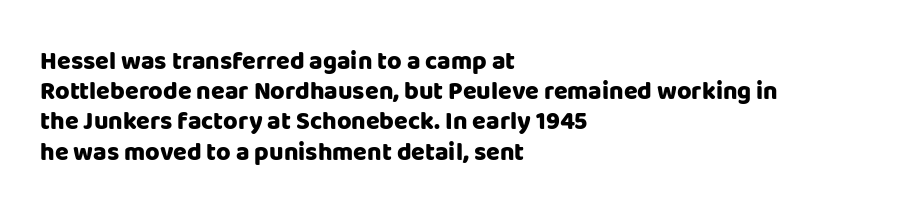
Q: Is the text bold? A: Yes.
Q: Is the text italic (slanted)? A: No, it is upright.
Q: Is the text underlined? A: No.
Q: How is the paragraph aligned? A: Left-aligned.
Q: Is the spacing between letters normal or unusually wide? A: Normal.
